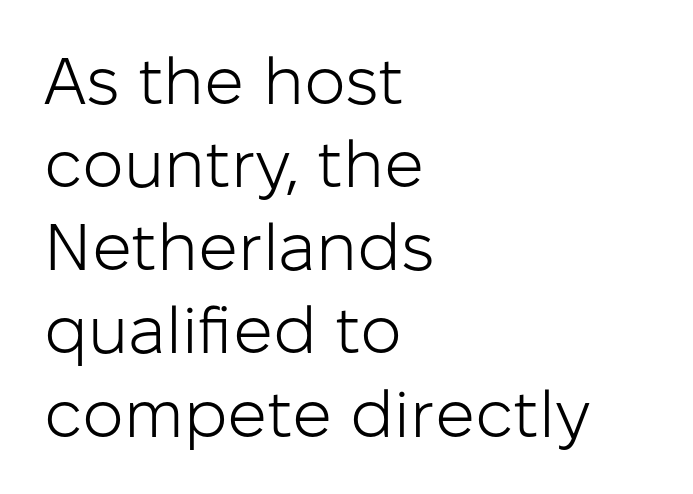
{"serif": "no", "italic": "no", "bold": "no", "weight": "light", "width": "normal", "stroke_contrast": "low", "x_height": "medium", "monospaced": "no", "underline": "no", "align": "left", "line_spacing": "normal", "line_spacing_ratio": 1.26, "letter_spacing": "normal", "letter_spacing_em": 0.0, "glyph_px": 66}
